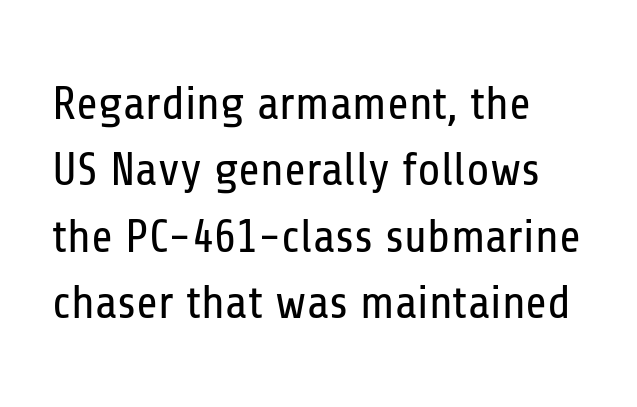
Q: Is the text bold? A: No.
Q: Is the text italic (slanted)? A: No, it is upright.
Q: Is the typeface a serif or a sans-serif typeface? A: Sans-serif.
Q: Is the text underlined? A: No.
Q: How is the paragraph aligned? A: Left-aligned.
Q: Is the spacing between letters normal or unusually wide? A: Normal.
Q: Is the spacing between lines tight, normal or loose? A: Normal.
Q: Width (condensed, normal, or wide)? A: Condensed.
Q: Stroke contrast? A: Low.
Q: x-height? A: Medium.
Q: Monospaced? A: No.
